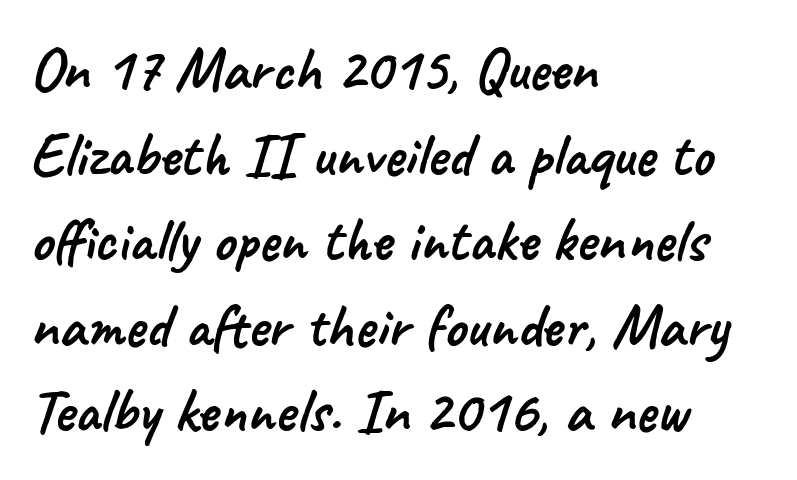
Stroke terminals: plain, sans-serif. Characters follow at the spacing the type designer built in. Do the characters align in a grid? No, the font is proportional. Visually the block forms a straight wall on the left and a jagged coastline on the right.
